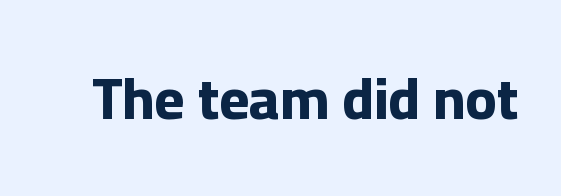
{"serif": "no", "italic": "no", "bold": "yes", "weight": "bold", "width": "normal", "stroke_contrast": "low", "x_height": "medium", "monospaced": "no", "underline": "no", "letter_spacing": "normal", "letter_spacing_em": 0.0, "glyph_px": 58}
